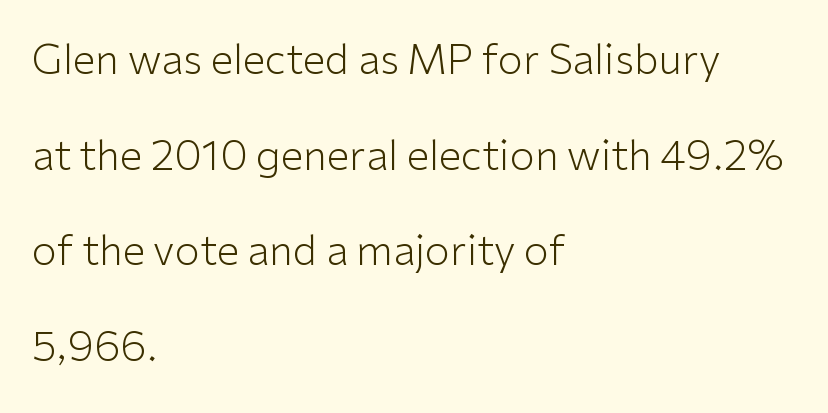
Nobody touched the tracking dial on this one. Baseline-to-baseline distance is far greater than the letter height. Where is the straight margin? On the left. Each stroke keeps to a modest, everyday thickness or less.
